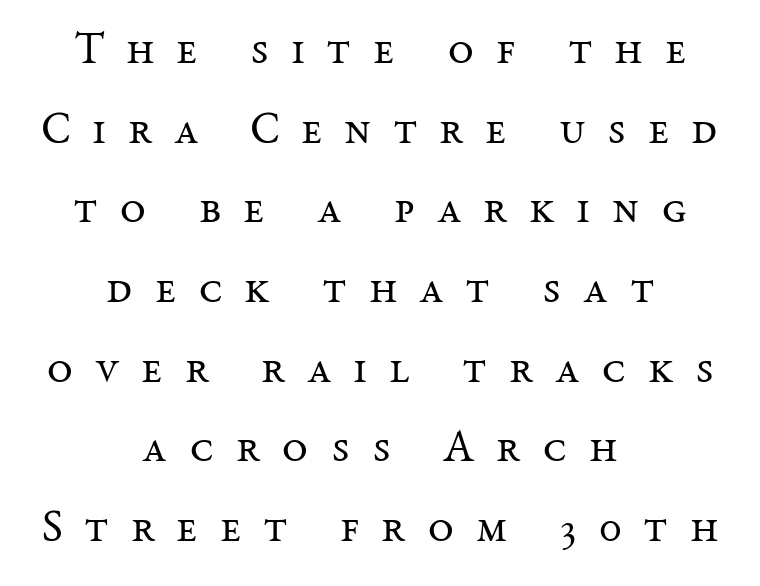
Compared with a flush-left layout, this one balances lines on the center instead. What stands out about the letter spacing? Its width — letters are far apart. Character widths vary here, with narrow letters taking less room than wide ones. Check where the strokes stop: tiny serifs finish them off.
